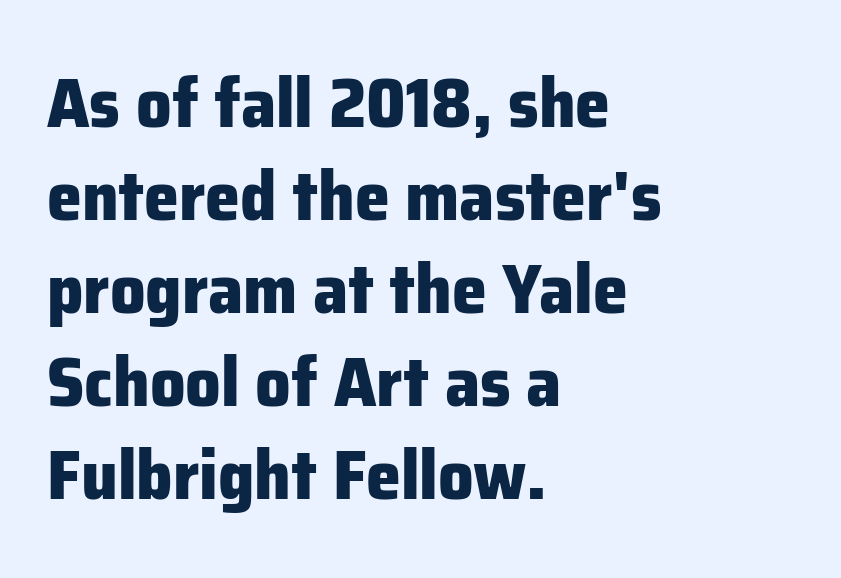
The image shows 70 px heavy sans-serif type, upright; set left-aligned, normal line spacing (1.33x), normal letter spacing, not underlined; low stroke contrast and a medium x-height.
